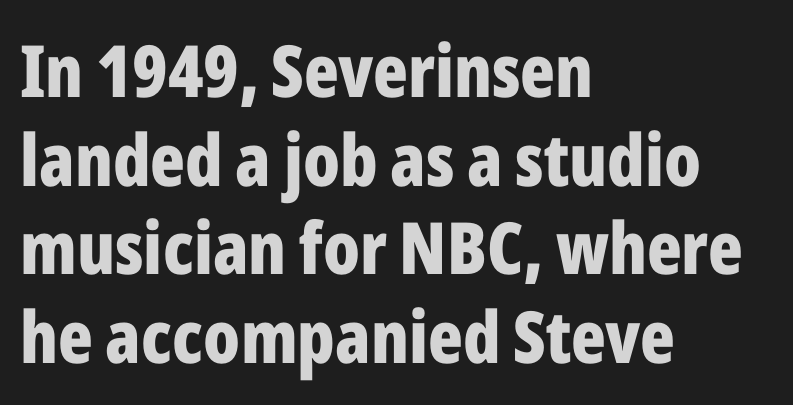
The image shows 72 px bold, condensed sans-serif type, upright; set left-aligned, line spacing 1.23x, normal letter spacing, not underlined; low stroke contrast and a medium x-height.
